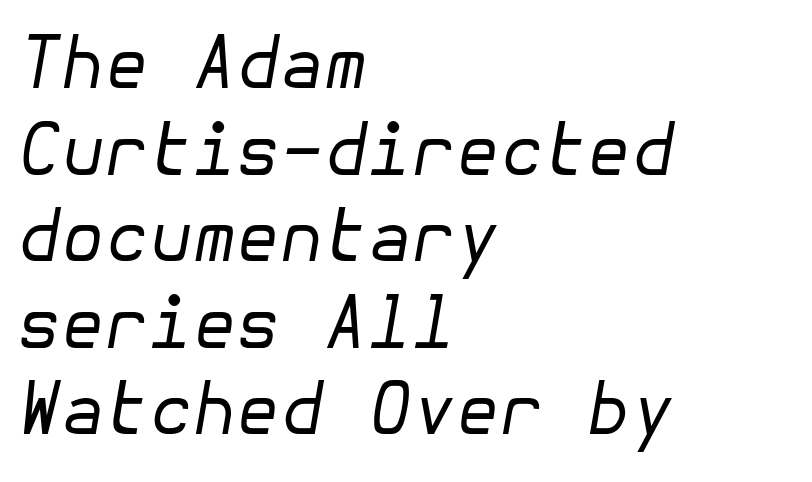
{"italic": "yes", "lean": "right", "slant_degrees": 10, "bold": "no", "weight": "regular", "width": "normal", "stroke_contrast": "low", "x_height": "medium", "underline": "no", "align": "left", "line_spacing_ratio": 1.22, "letter_spacing": "normal", "letter_spacing_em": 0.0, "glyph_px": 71}
